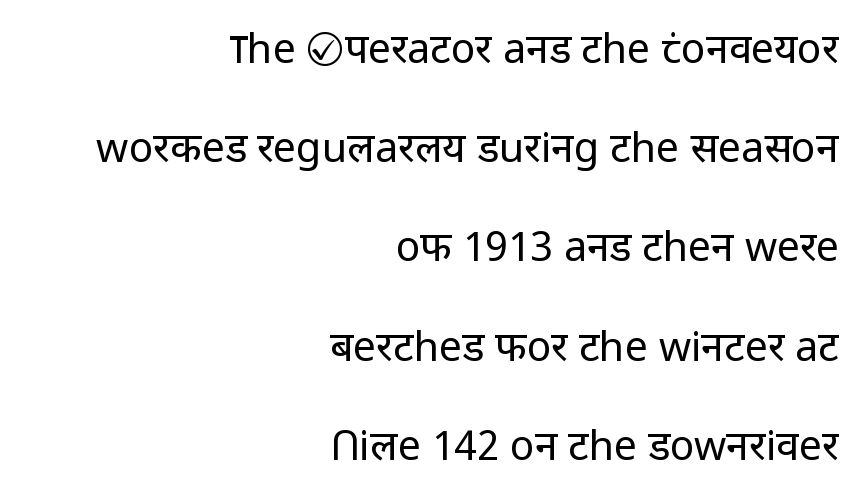
The image shows 41 px regular-weight sans-serif type, upright; set right-aligned, loose line spacing (2.42x), normal letter spacing, not underlined; low stroke contrast and a medium x-height.
